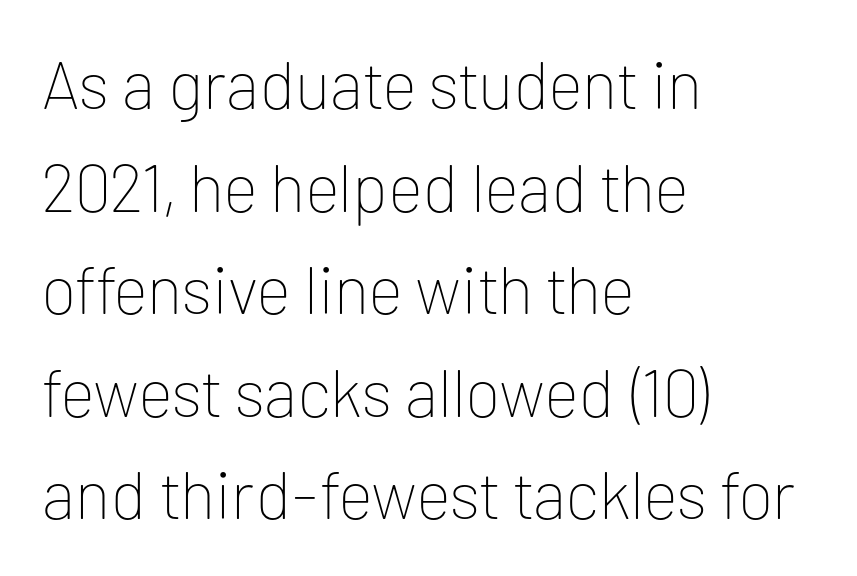
The image shows 67 px thin sans-serif type, upright; set left-aligned, normal line spacing (1.53x), normal letter spacing, not underlined; low stroke contrast and a medium x-height.
